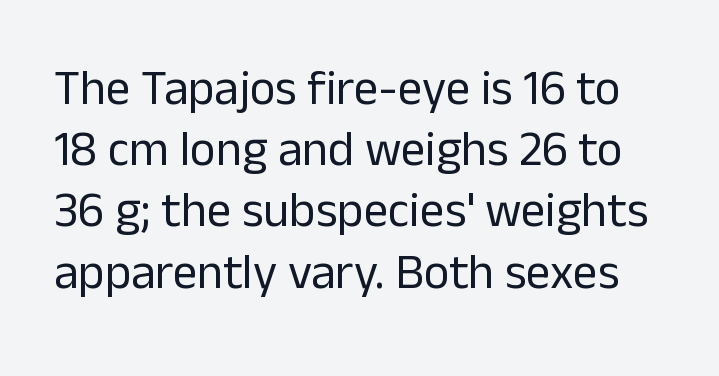
Q: Is the text bold? A: No.
Q: Is the text italic (slanted)? A: No, it is upright.
Q: Is the typeface a serif or a sans-serif typeface? A: Sans-serif.
Q: Is the text underlined? A: No.
Q: Is the spacing between letters normal or unusually wide? A: Normal.
Q: Is the spacing between lines tight, normal or loose? A: Normal.
Q: Width (condensed, normal, or wide)? A: Normal.
Q: Stroke contrast? A: Low.
Q: x-height? A: Medium.
Q: Monospaced? A: No.
